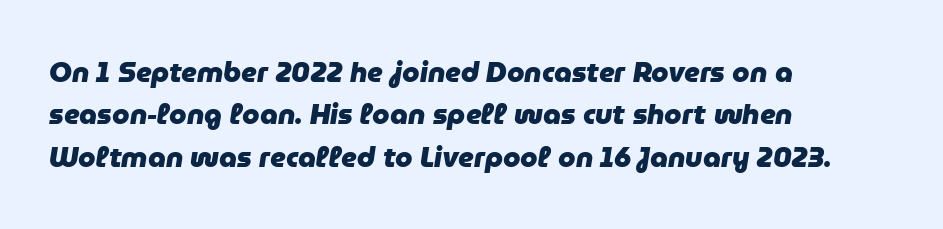
The image shows 28 px heavy type, italic (leaning right); set left-aligned, normal line spacing (1.51x), normal letter spacing, not underlined; low stroke contrast and a medium x-height.
